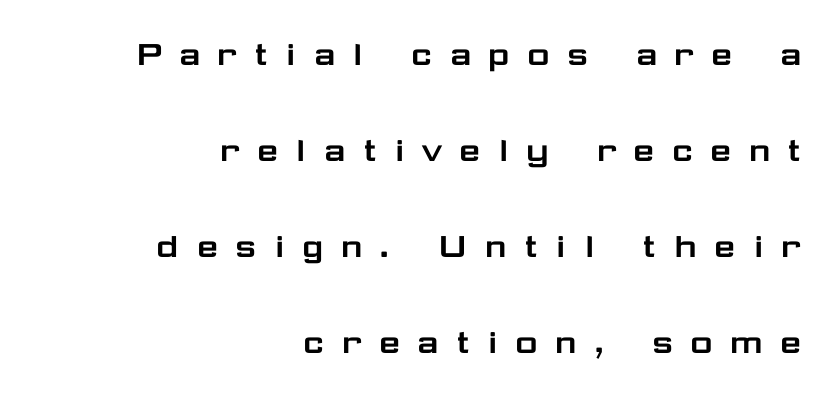
Q: Is the text italic (slanted)? A: No, it is upright.
Q: Is the typeface a serif or a sans-serif typeface? A: Sans-serif.
Q: Is the text underlined? A: No.
Q: How is the paragraph aligned? A: Right-aligned.
Q: Is the spacing between letters normal or unusually wide? A: Unusually wide.
Q: Is the spacing between lines tight, normal or loose? A: Loose.
Q: Width (condensed, normal, or wide)? A: Wide.
Q: Stroke contrast? A: Low.
Q: x-height? A: Medium.
Q: Monospaced? A: No.
